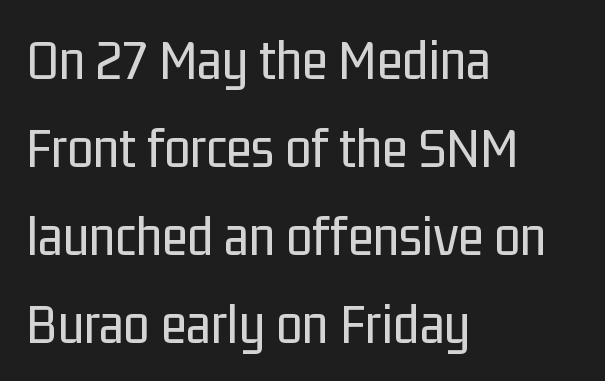
The image shows 59 px regular-weight, condensed sans-serif type, upright; set left-aligned, normal line spacing (1.49x), normal letter spacing, not underlined; low stroke contrast and a medium x-height.
